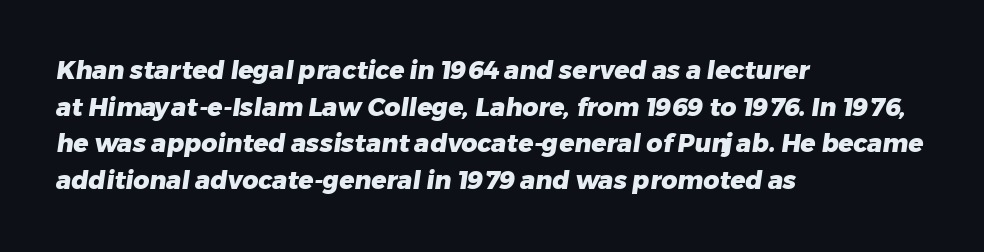
Line spacing here is normal. Nobody touched the tracking dial on this one. Students, this is bold: see how much ink each stroke carries. Descender tails drop into unmarked territory.
